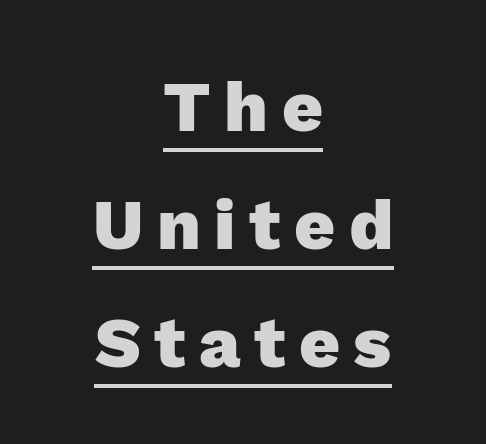
The space between consecutive lines is moderate. Does a line run under the words? Yes, clearly. Compared with an ordinary text face, these strokes are far heavier — a full bold. Letterform terminals end flat and unadorned throughout the passage.
